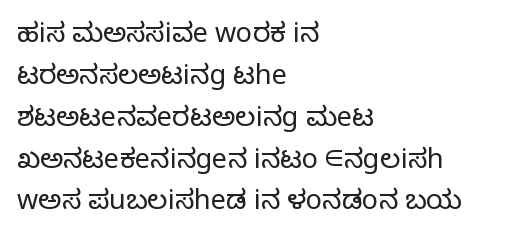
Q: Is the text bold? A: No.
Q: Is the text italic (slanted)? A: No, it is upright.
Q: Is the text underlined? A: No.
Q: How is the paragraph aligned? A: Left-aligned.
Q: Is the spacing between letters normal or unusually wide? A: Normal.
Q: Is the spacing between lines tight, normal or loose? A: Normal.
